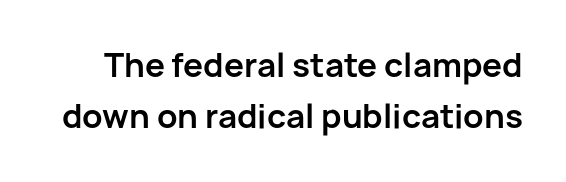
The font family rendered here belongs to the sans-serif group. Nobody drew a line under any word here. The face used here is proportionally spaced, like ordinary book or web type. Does the leading feel generous? No, just average.
